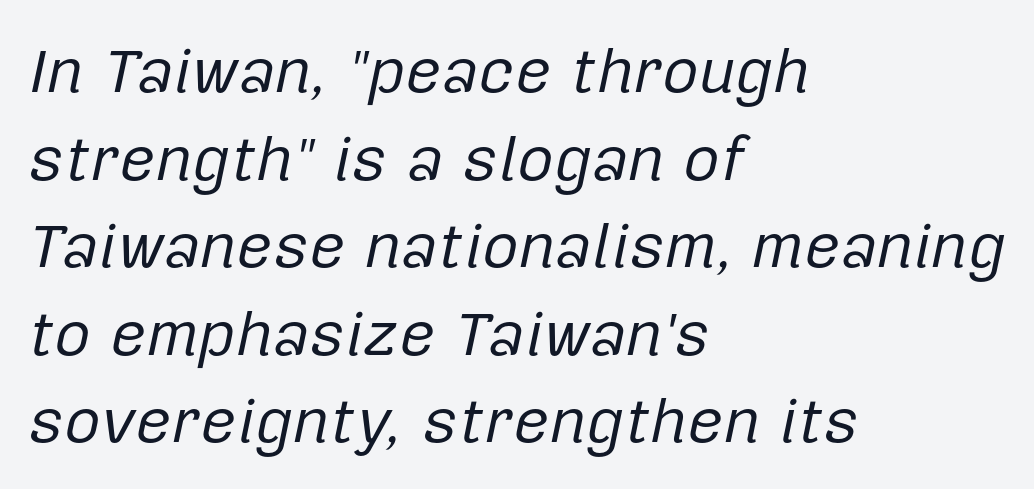
The image shows 63 px regular-weight type, italic (leaning right); set left-aligned, normal line spacing (1.39x), normal letter spacing, not underlined; low stroke contrast and a medium x-height.
